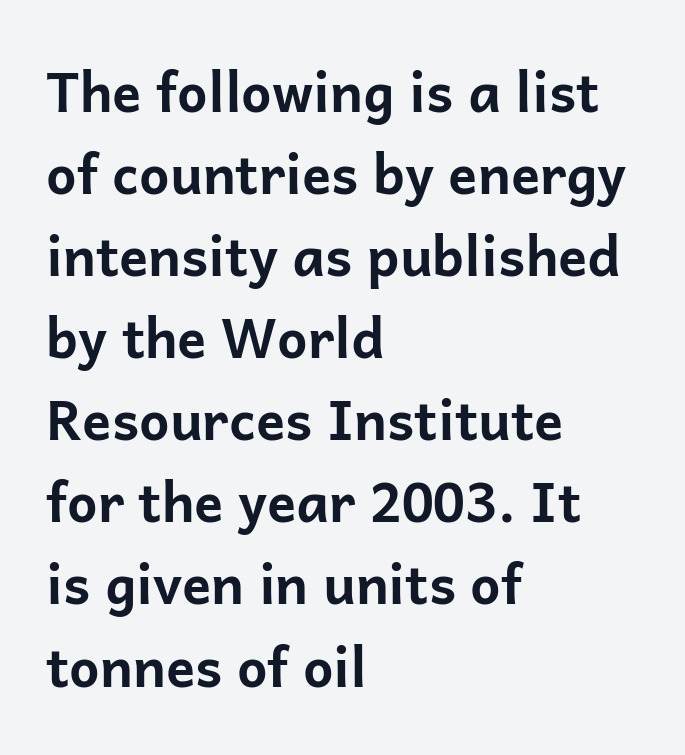
Q: Is the text bold? A: Yes.
Q: Is the text italic (slanted)? A: No, it is upright.
Q: Is the typeface a serif or a sans-serif typeface? A: Sans-serif.
Q: Is the text underlined? A: No.
Q: How is the paragraph aligned? A: Left-aligned.
Q: Is the spacing between letters normal or unusually wide? A: Normal.
Q: Is the spacing between lines tight, normal or loose? A: Normal.
Q: Width (condensed, normal, or wide)? A: Normal.
Q: Stroke contrast? A: Low.
Q: x-height? A: Medium.
Q: Monospaced? A: No.
